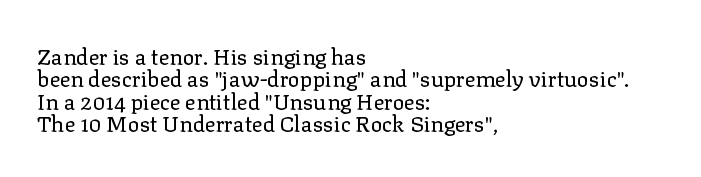
Q: Is the text bold? A: No.
Q: Is the text italic (slanted)? A: No, it is upright.
Q: Is the text underlined? A: No.
Q: How is the paragraph aligned? A: Left-aligned.
Q: Is the spacing between letters normal or unusually wide? A: Normal.
Q: Is the spacing between lines tight, normal or loose? A: Tight.
